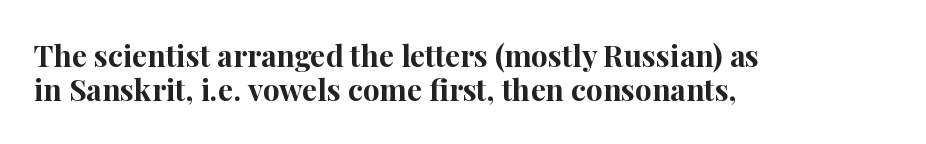
{"serif": "yes", "italic": "no", "bold": "yes", "weight": "bold", "width": "normal", "stroke_contrast": "high", "x_height": "medium", "monospaced": "no", "underline": "no", "align": "left", "line_spacing": "tight", "line_spacing_ratio": 1.14, "letter_spacing": "normal", "letter_spacing_em": 0.0, "glyph_px": 30}
